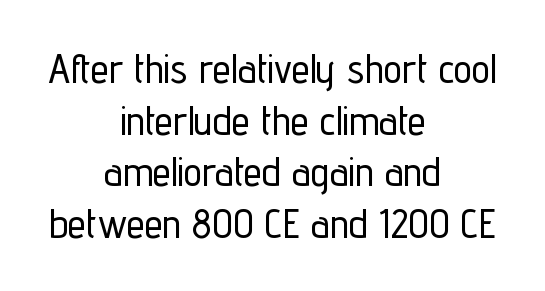
Q: Is the text italic (slanted)? A: No, it is upright.
Q: Is the typeface a serif or a sans-serif typeface? A: Sans-serif.
Q: Is the text underlined? A: No.
Q: How is the paragraph aligned? A: Centered.
Q: Is the spacing between letters normal or unusually wide? A: Normal.
Q: Is the spacing between lines tight, normal or loose? A: Normal.
Q: Width (condensed, normal, or wide)? A: Condensed.
Q: Stroke contrast? A: Low.
Q: x-height? A: Medium.
Q: Monospaced? A: No.
